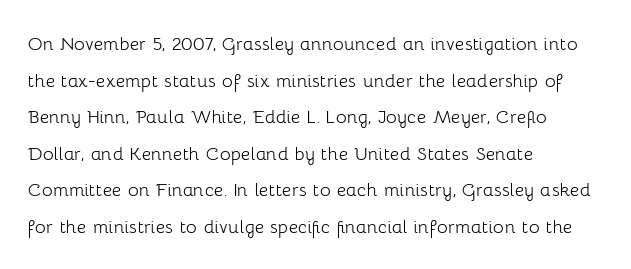
The image shows 23 px text type, upright; set left-aligned, normal line spacing (1.59x), normal letter spacing, not underlined.
